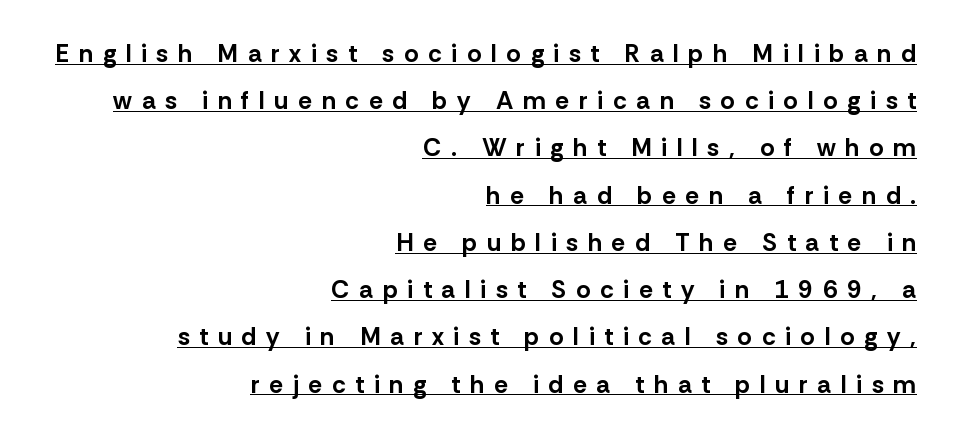
The image shows 25 px bold type, upright; set right-aligned, line spacing 1.89x, unusually wide letter spacing (+0.39 em), underlined.
